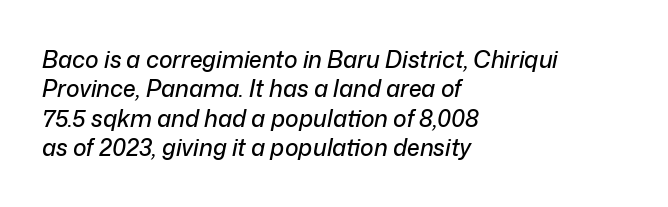
Glance below the letters and you will spot only blank space. All the whitespace from short lines collects on the right. Notice how descenders clear the ascenders below comfortably — that's standard leading. Observe the ordinary spacing: letters are neighbours, not strangers.
